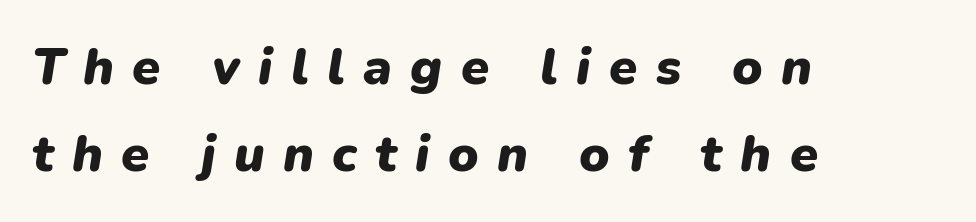
{"italic": "yes", "lean": "right", "slant_degrees": 9, "bold": "yes", "weight": "heavy", "width": "normal", "stroke_contrast": "low", "x_height": "medium", "monospaced": "no", "underline": "no", "align": "left", "line_spacing_ratio": 1.71, "letter_spacing": "wide", "letter_spacing_em": 0.36, "glyph_px": 51}
